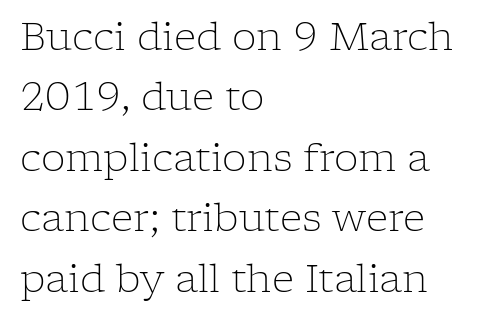
The image shows 39 px light serif type, upright; set left-aligned, normal line spacing (1.55x), normal letter spacing, not underlined; low stroke contrast and a medium x-height.
